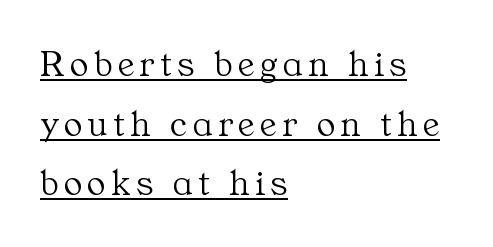
Q: Is the text bold? A: No.
Q: Is the text italic (slanted)? A: No, it is upright.
Q: Is the typeface a serif or a sans-serif typeface? A: Serif.
Q: Is the text underlined? A: Yes.
Q: How is the paragraph aligned? A: Left-aligned.
Q: Is the spacing between lines tight, normal or loose? A: Normal.
Q: Width (condensed, normal, or wide)? A: Normal.
Q: Stroke contrast? A: Medium.
Q: x-height? A: Medium.
Q: Monospaced? A: No.
